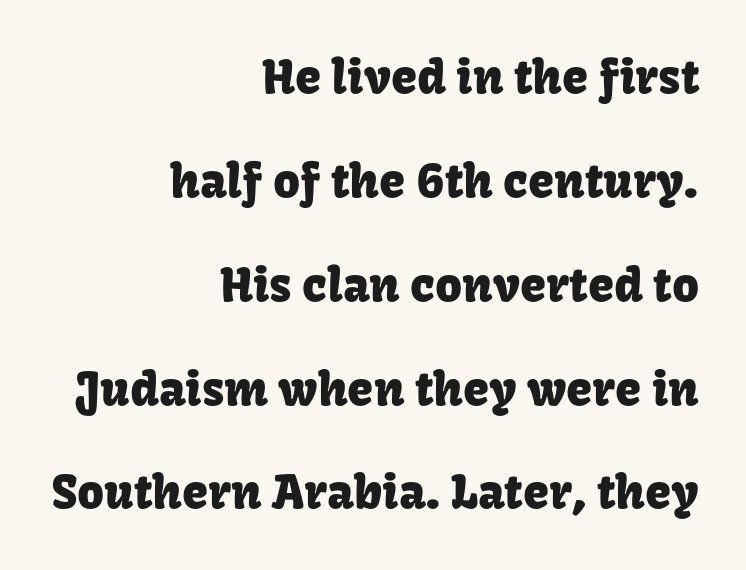
{"serif": "no", "italic": "no", "width": "normal", "stroke_contrast": "low", "x_height": "medium", "monospaced": "no", "underline": "no", "align": "right", "line_spacing": "loose", "line_spacing_ratio": 2.21, "letter_spacing": "normal", "letter_spacing_em": 0.0, "glyph_px": 47}
